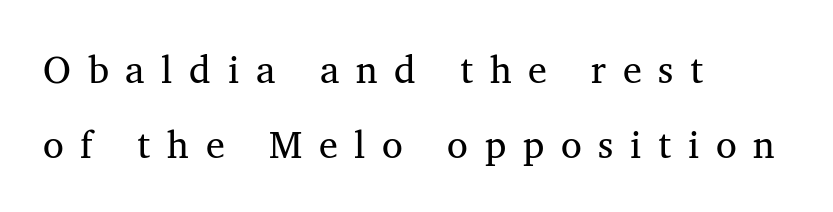
Q: Is the text bold? A: No.
Q: Is the text italic (slanted)? A: No, it is upright.
Q: Is the typeface a serif or a sans-serif typeface? A: Serif.
Q: Is the text underlined? A: No.
Q: How is the paragraph aligned? A: Left-aligned.
Q: Is the spacing between letters normal or unusually wide? A: Unusually wide.
Q: Is the spacing between lines tight, normal or loose? A: Loose.
Q: Width (condensed, normal, or wide)? A: Normal.
Q: Stroke contrast? A: Medium.
Q: x-height? A: Medium.
Q: Monospaced? A: No.
